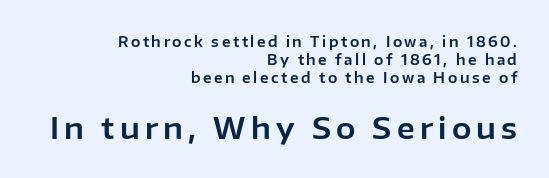
Check where the strokes stop: nothing finishes them off — pure sans. The strip under each line holds only bare page. This layout puts the modest block above and the oversized block below. Does the lettering tilt? It doesn't — this is upright. Think of a printed novel: that variable character pitch is what you see here. Leftover space on each line is placed entirely before the opening word.
